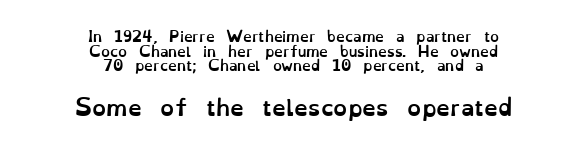
The image shows 22 px bold type, upright; set centered, tight line spacing (1.04x), normal letter spacing, not underlined; the second (bottom) block is 1.57x larger.
